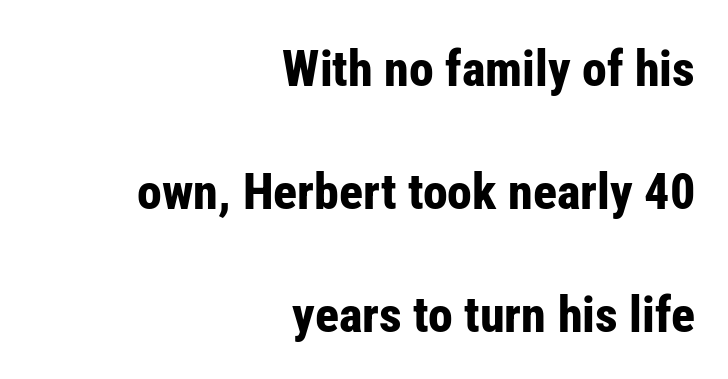
The image shows 50 px bold, condensed sans-serif type, upright; set right-aligned, loose line spacing (2.46x), normal letter spacing, not underlined; low stroke contrast and a medium x-height.
